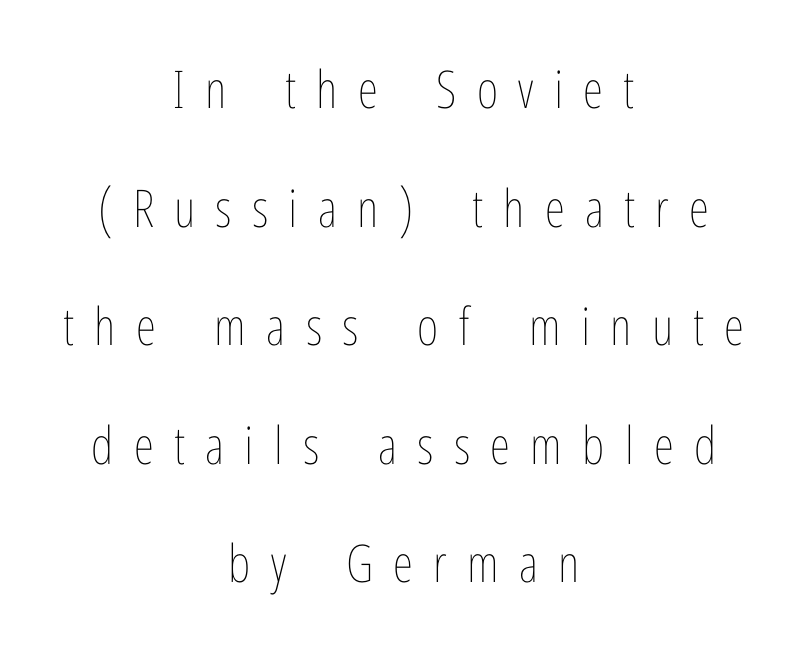
Q: Is the text bold? A: No.
Q: Is the text italic (slanted)? A: No, it is upright.
Q: Is the text underlined? A: No.
Q: How is the paragraph aligned? A: Centered.
Q: Is the spacing between letters normal or unusually wide? A: Unusually wide.
Q: Is the spacing between lines tight, normal or loose? A: Loose.
Q: Width (condensed, normal, or wide)? A: Condensed.
Q: Stroke contrast? A: Low.
Q: x-height? A: Medium.
Q: Monospaced? A: No.
